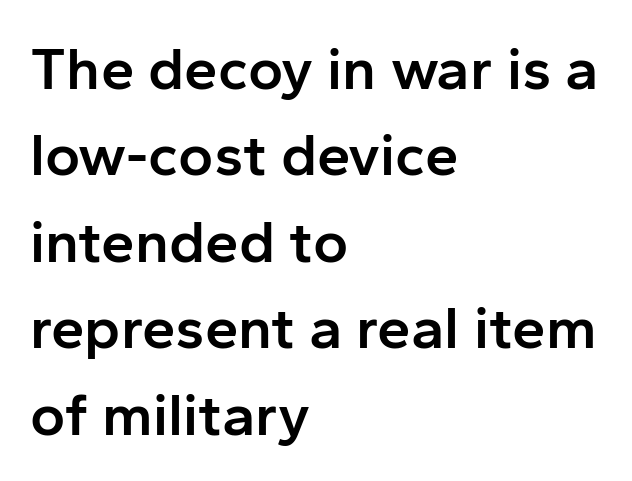
{"serif": "no", "italic": "no", "bold": "semi", "weight": "semibold", "width": "normal", "stroke_contrast": "low", "x_height": "medium", "monospaced": "no", "underline": "no", "align": "left", "line_spacing": "normal", "line_spacing_ratio": 1.44, "letter_spacing": "normal", "letter_spacing_em": 0.0, "glyph_px": 60}
